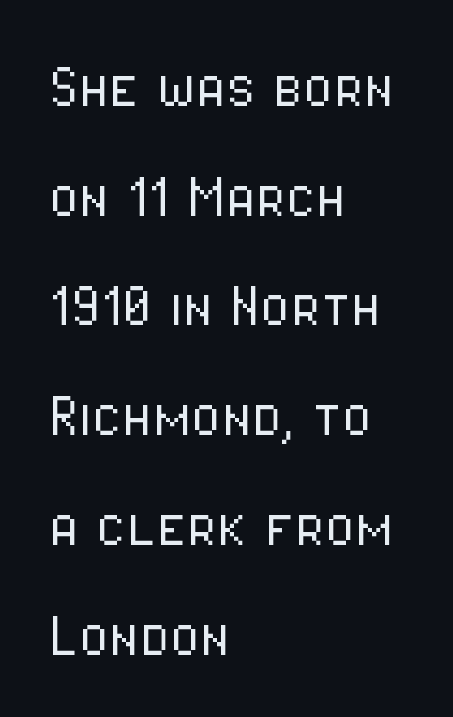
The image shows 69 px light, condensed sans-serif type, upright; set left-aligned, normal line spacing (1.59x), normal letter spacing, not underlined; low stroke contrast and a medium x-height.
